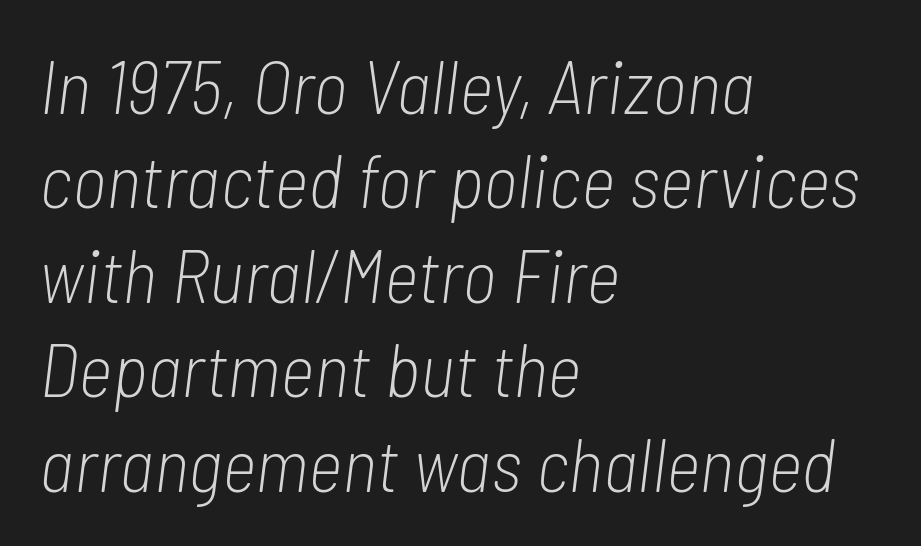
The image shows 75 px light, condensed type, italic (leaning right); set left-aligned, normal line spacing (1.26x), normal letter spacing, not underlined; low stroke contrast and a medium x-height.
